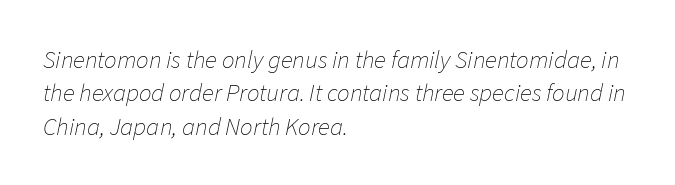
{"italic": "yes", "lean": "right", "slant_degrees": 11, "bold": "no", "underline": "no", "align": "left", "line_spacing": "normal", "line_spacing_ratio": 1.34, "letter_spacing": "normal", "letter_spacing_em": 0.0, "glyph_px": 25}
